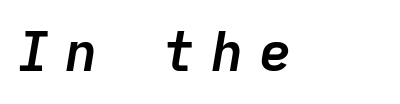
The image shows 55 px semibold type, italic (leaning right), monospaced; set unusually wide letter spacing (+0.28 em), not underlined; low stroke contrast and a medium x-height.
